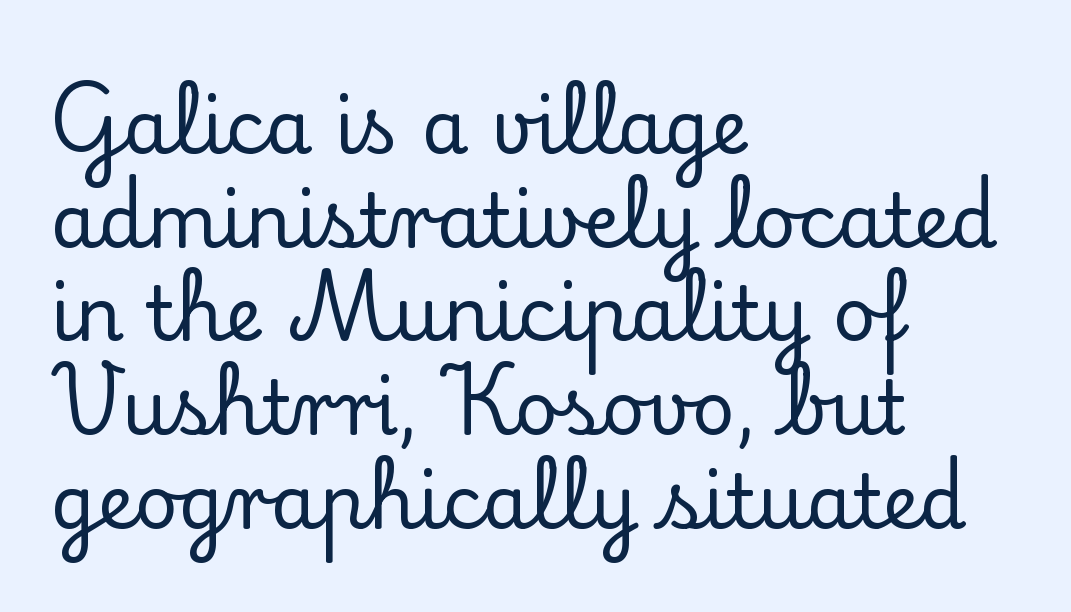
Looks like regular typesetting: each glyph gets only the width it needs. The typography opts for an upright posture over an oblique one. The block of text has a typical density, with ordinary space between rows. Is the letter spacing exaggerated? No — it looks like the ordinary default. Does the copy run flush right? No — it runs flush left.
